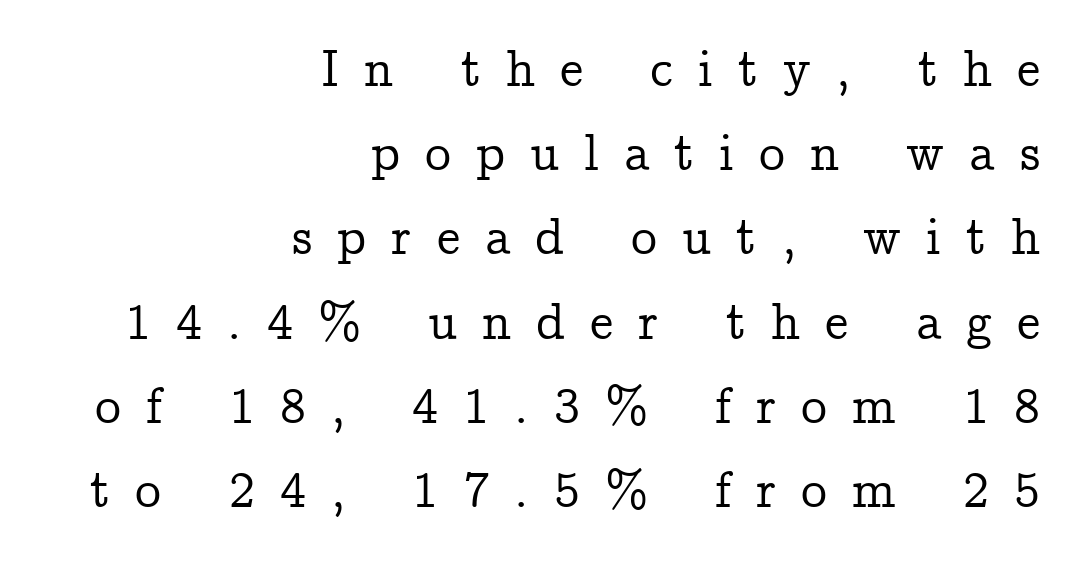
Q: Is the text italic (slanted)? A: No, it is upright.
Q: Is the typeface a serif or a sans-serif typeface? A: Serif.
Q: Is the text underlined? A: No.
Q: How is the paragraph aligned? A: Right-aligned.
Q: Is the spacing between letters normal or unusually wide? A: Unusually wide.
Q: Is the spacing between lines tight, normal or loose? A: Normal.
Q: Width (condensed, normal, or wide)? A: Normal.
Q: Stroke contrast? A: Low.
Q: x-height? A: Medium.
Q: Monospaced? A: No.
